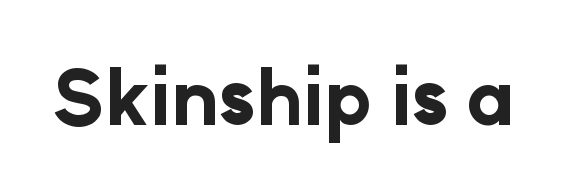
The image shows 73 px bold sans-serif type, upright; set normal letter spacing, not underlined; low stroke contrast and a medium x-height.
